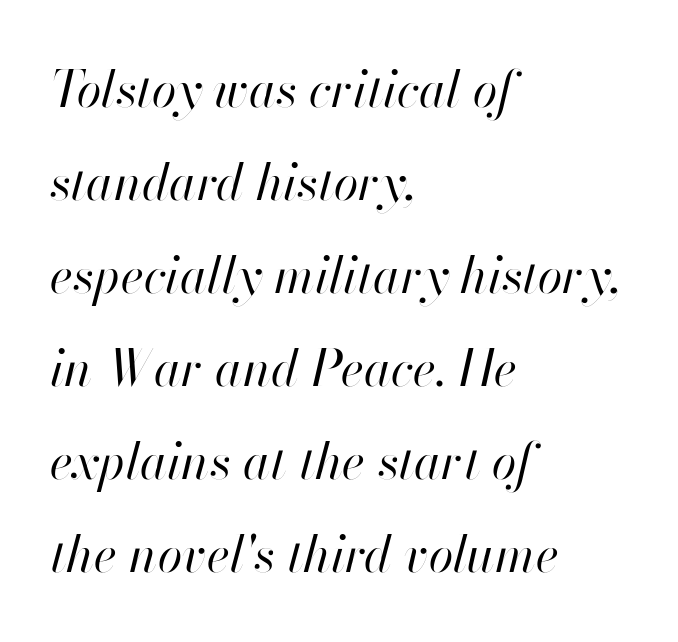
The image shows 50 px regular-weight type, italic (leaning right); set left-aligned, line spacing 1.86x, normal letter spacing, not underlined; high stroke contrast and a small x-height.
